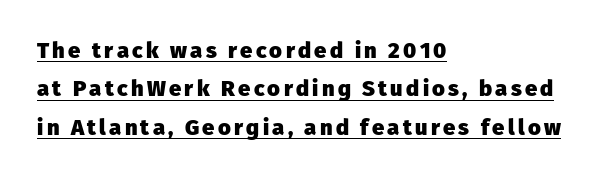
The image shows 22 px bold type, upright; set left-aligned, line spacing 1.75x, underlined.
